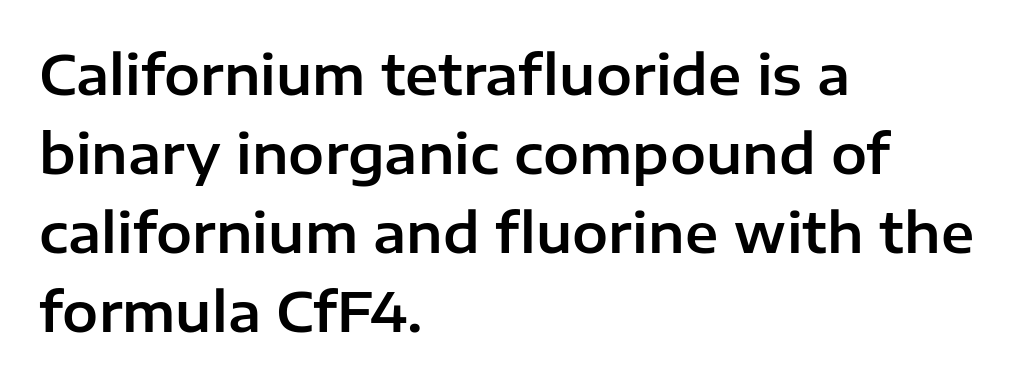
Q: Is the text italic (slanted)? A: No, it is upright.
Q: Is the typeface a serif or a sans-serif typeface? A: Sans-serif.
Q: Is the text underlined? A: No.
Q: How is the paragraph aligned? A: Left-aligned.
Q: Is the spacing between letters normal or unusually wide? A: Normal.
Q: Is the spacing between lines tight, normal or loose? A: Normal.
Q: Width (condensed, normal, or wide)? A: Normal.
Q: Stroke contrast? A: Low.
Q: x-height? A: Medium.
Q: Monospaced? A: No.
